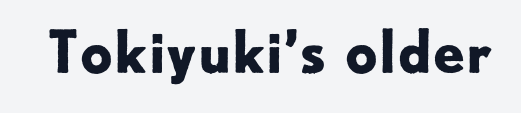
Weight check: bold — yes, fully. You could call the tracking neutral — neither tight nor loose. Nobody drew a line under any word here. A typesetter would label this face a sans. The typography opts for an upright posture over an oblique one. Do the characters align in a grid? No, the font is proportional.
